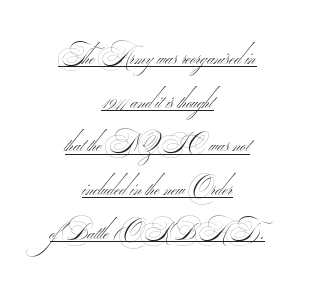
The passage is arranged like a title page — every line centered. The rendering uses a large line-height, opening up the rows. The face used here is rendered with its standard letterfit. Glance below the letters and you will spot a drawn line. Is the stroke heavy? The answer is a plain regular-or-lighter.
